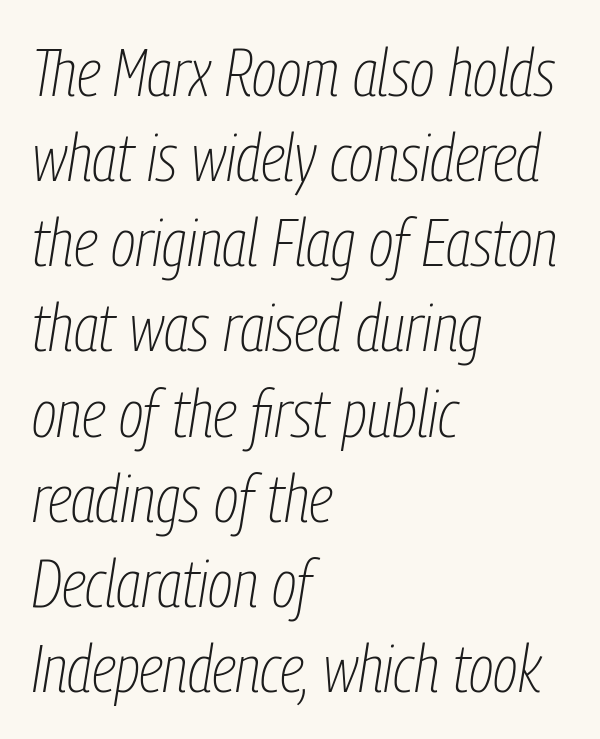
{"italic": "yes", "lean": "right", "slant_degrees": 9, "bold": "no", "weight": "thin", "width": "condensed", "stroke_contrast": "low", "x_height": "medium", "monospaced": "no", "underline": "no", "align": "left", "line_spacing": "normal", "line_spacing_ratio": 1.29, "letter_spacing": "normal", "letter_spacing_em": 0.0, "glyph_px": 66}
